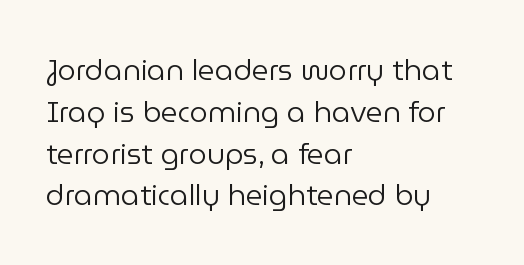
Q: Is the text bold? A: No.
Q: Is the text italic (slanted)? A: No, it is upright.
Q: Is the typeface a serif or a sans-serif typeface? A: Sans-serif.
Q: Is the text underlined? A: No.
Q: How is the paragraph aligned? A: Left-aligned.
Q: Is the spacing between letters normal or unusually wide? A: Normal.
Q: Is the spacing between lines tight, normal or loose? A: Normal.
Q: Width (condensed, normal, or wide)? A: Normal.
Q: Stroke contrast? A: Low.
Q: x-height? A: Medium.
Q: Monospaced? A: No.
